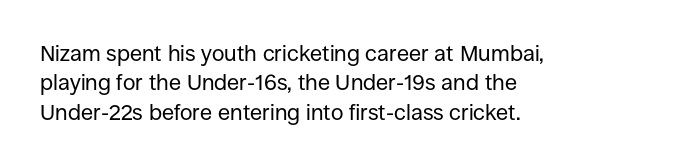
Q: Is the text bold? A: No.
Q: Is the text italic (slanted)? A: No, it is upright.
Q: Is the text underlined? A: No.
Q: How is the paragraph aligned? A: Left-aligned.
Q: Is the spacing between letters normal or unusually wide? A: Normal.
Q: Is the spacing between lines tight, normal or loose? A: Normal.
